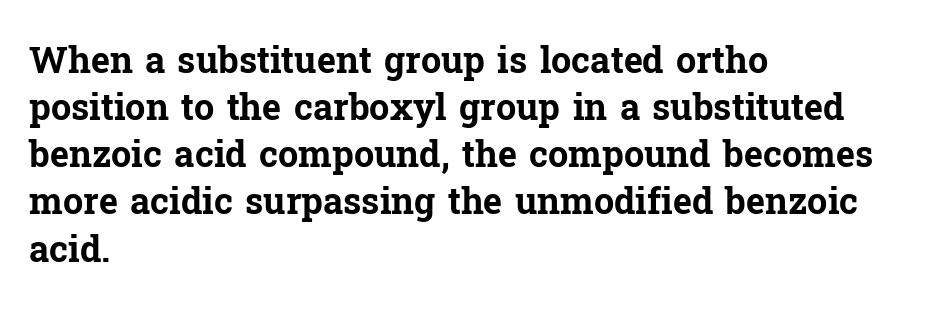
The image shows 36 px bold serif type, upright; set left-aligned, normal line spacing (1.31x), normal letter spacing, not underlined; low stroke contrast and a medium x-height.
